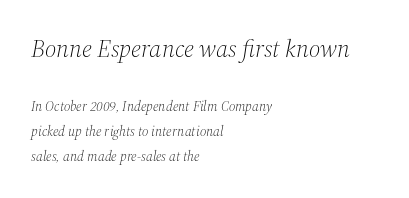
The image shows 25 px text type, italic (leaning right); set left-aligned, line spacing 1.8x, normal letter spacing, not underlined; the first (top) block is 1.79x larger.
